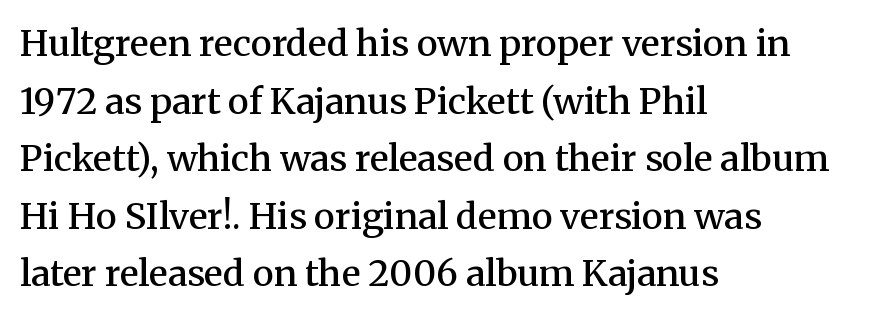
Horizontal alignment here is leftward, the default for most running prose. Notice the strokes are somewhat thickened but not fully heavy: this is a semibold. The line texture is even and compact thanks to regular tracking. The passage shown stacks its lines at a standard gap.
